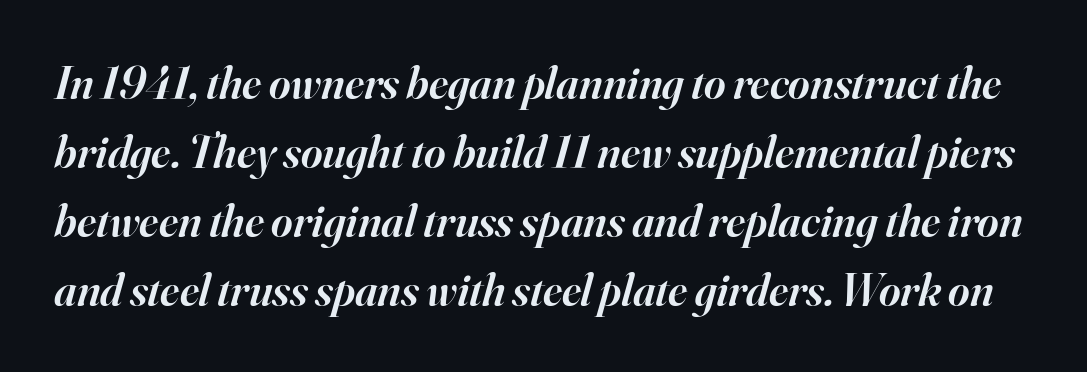
Compared with typical body copy, the letter spacing here is the same. A serif font was chosen for this passage. Normally led — the rows are evenly, conventionally spaced. These lines were composed using italics. Note the varied advance widths — an 'i' is clearly narrower than an 'm'. Does the weight exceed regular? Yes, but only to semibold.
